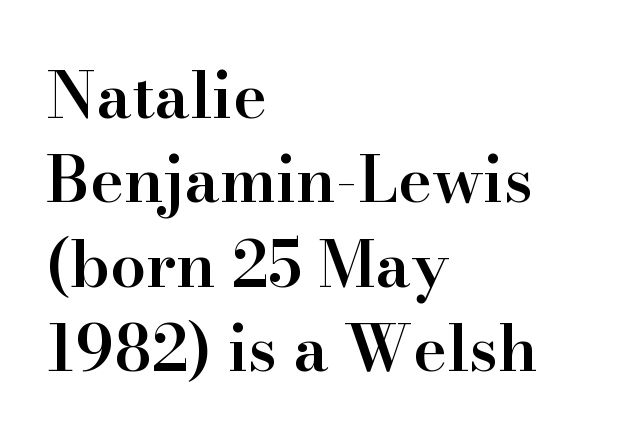
Yep, those are serifs on the letters. Unlike italic type, these characters show no tilt at all. Between one letter and the next there's only the usual sliver of space. Underlining? Definitely not there. Slightly chunky letters — semibold, I'd say, not full bold. The rendering uses natural spacing where letterforms have individual widths.
